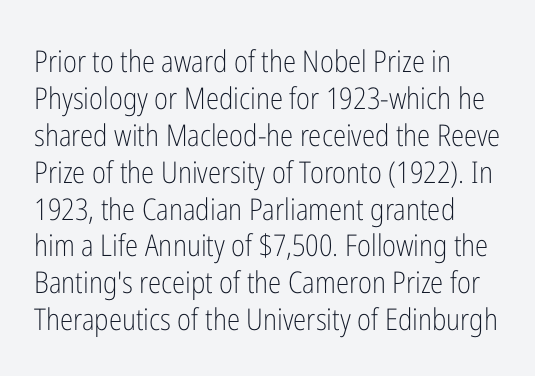
Reading down the block, your eye returns to a fixed left position each line. The font family rendered here belongs to the sans-serif group. Designer's note — italics off, roman on. Tracking here is standard; glyphs follow each other at the usual distance.
